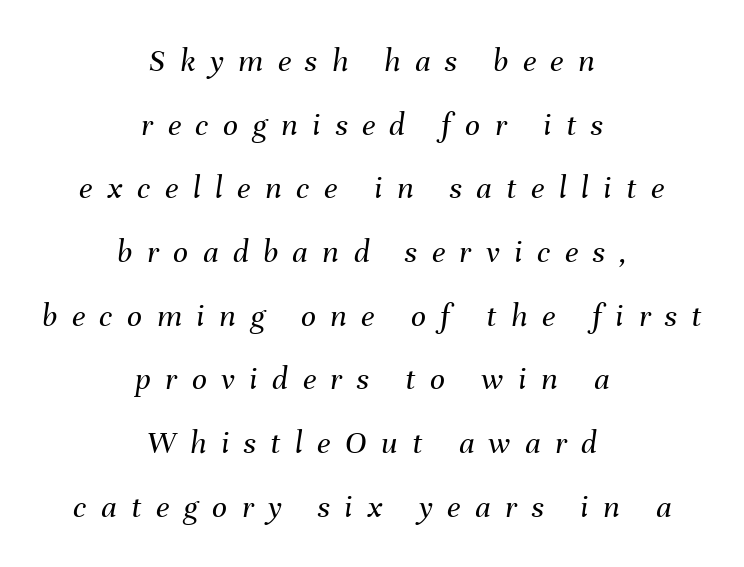
The image shows 33 px regular-weight type, italic (leaning right); set centered, loose line spacing (1.93x), unusually wide letter spacing (+0.44 em), not underlined; medium stroke contrast and a medium x-height.
